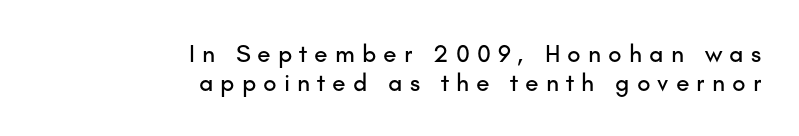
The image shows 25 px text type, upright; set right-aligned, line spacing 1.16x, unusually wide letter spacing (+0.28 em), not underlined.
